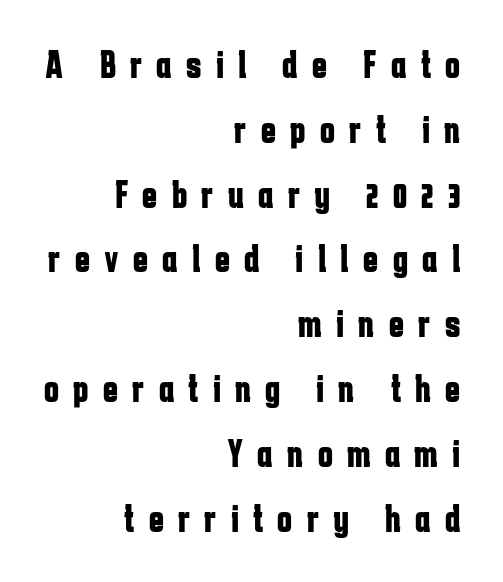
The image shows 40 px bold, condensed sans-serif type, upright; set right-aligned, normal line spacing (1.62x), unusually wide letter spacing (+0.36 em), not underlined; low stroke contrast and a medium x-height.
